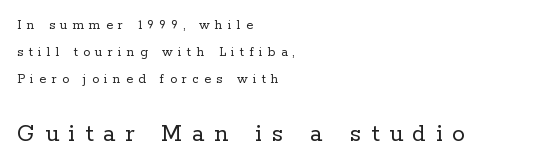
Q: Is the text bold? A: No.
Q: Is the text italic (slanted)? A: No, it is upright.
Q: Is the text underlined? A: No.
Q: How is the paragraph aligned? A: Left-aligned.
Q: Is the spacing between letters normal or unusually wide? A: Unusually wide.
Q: Is the spacing between lines tight, normal or loose? A: Loose.
Q: Which block of text is set in a larger size, the first (top) or the second (bottom)? A: The second (bottom) one.
